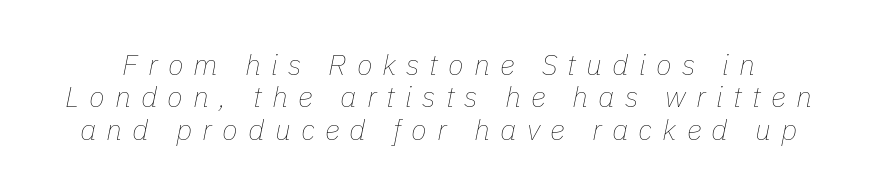
{"italic": "yes", "lean": "right", "slant_degrees": 11, "bold": "no", "weight": "thin", "width": "normal", "stroke_contrast": "low", "x_height": "medium", "monospaced": "no", "underline": "no", "line_spacing": "tight", "line_spacing_ratio": 1.12, "letter_spacing": "wide", "letter_spacing_em": 0.35, "glyph_px": 29}
